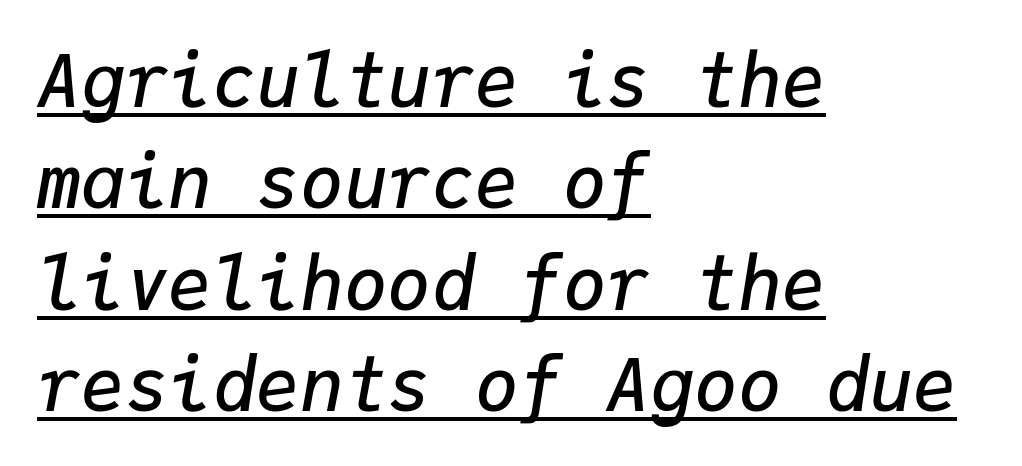
How would I describe the line gaps? Plain and ordinary. These characters rest on top of a visible drawn line. You could count columns in this text — the font is strictly monospaced. Slant detected: the letters are inclined.
